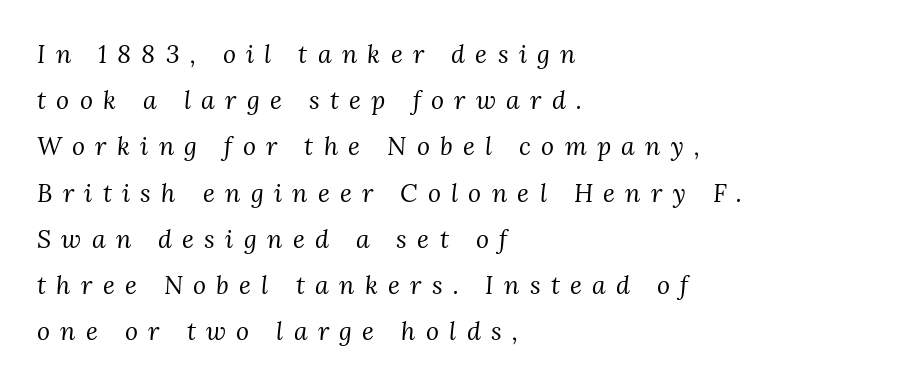
Counters stay open thanks to moderate or lighter strokes. Horizontal alignment here is leftward, the default for most running prose. The strip under each line holds only bare page. The face used here has a pronounced slope to its letters. Honestly, the letter spacing is so wide it's the main thing you notice.
